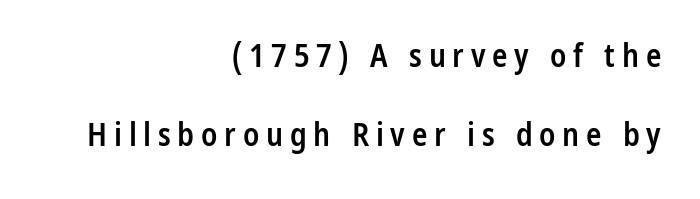
The image shows 32 px semibold, condensed sans-serif type, upright; set right-aligned, loose line spacing (2.47x), unusually wide letter spacing (+0.21 em), not underlined; low stroke contrast and a medium x-height.
